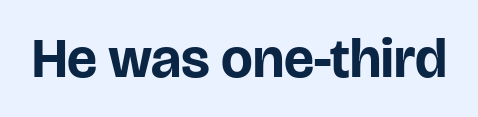
The image shows 56 px bold sans-serif type, upright; set normal letter spacing, not underlined; low stroke contrast and a large x-height.
